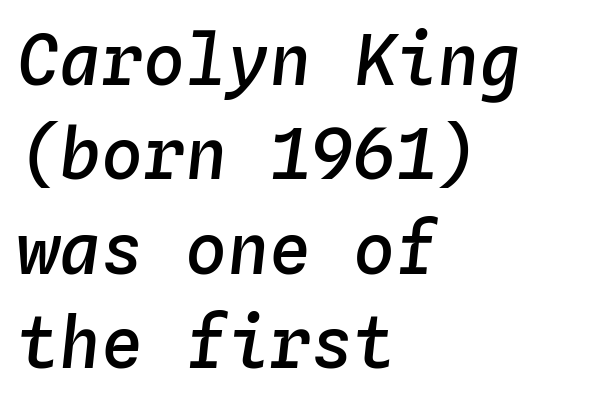
{"italic": "yes", "lean": "right", "slant_degrees": 4, "bold": "semi", "weight": "semibold", "width": "normal", "stroke_contrast": "low", "x_height": "medium", "monospaced": "yes", "underline": "no", "align": "left", "line_spacing": "normal", "line_spacing_ratio": 1.35, "letter_spacing": "normal", "letter_spacing_em": 0.0, "glyph_px": 70}
